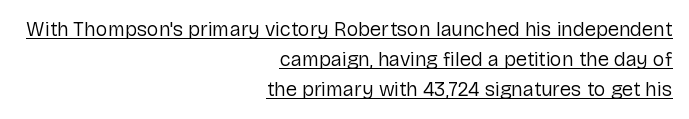
Q: Is the text bold? A: No.
Q: Is the text italic (slanted)? A: No, it is upright.
Q: Is the text underlined? A: Yes.
Q: How is the paragraph aligned? A: Right-aligned.
Q: Is the spacing between letters normal or unusually wide? A: Normal.
Q: Is the spacing between lines tight, normal or loose? A: Normal.
